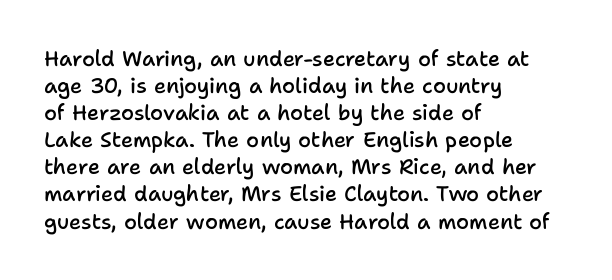
The image shows 21 px text type, upright; set left-aligned, normal line spacing (1.29x), normal letter spacing, not underlined.
